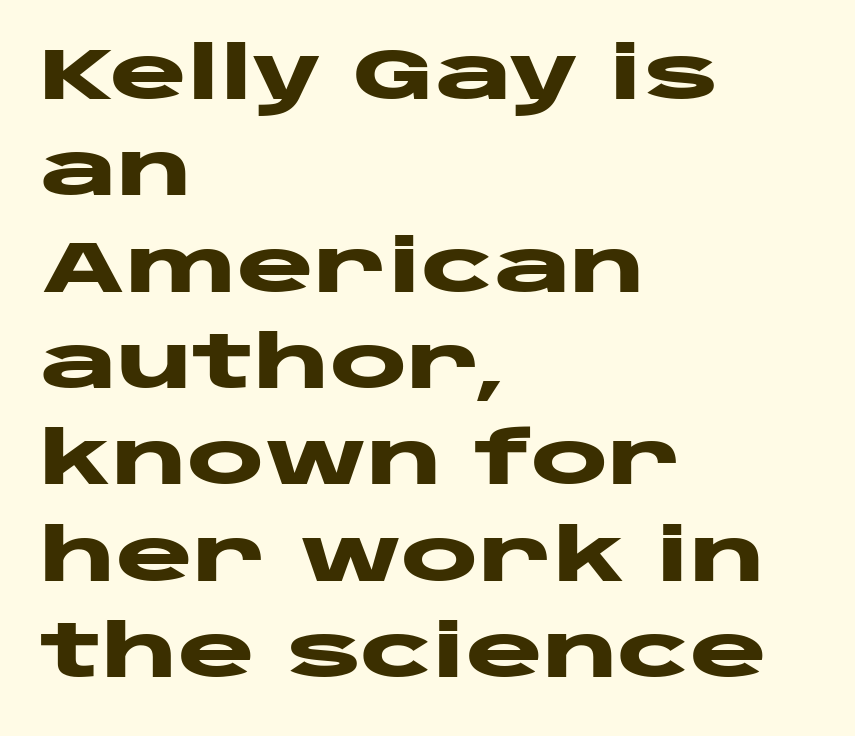
{"serif": "no", "italic": "no", "bold": "yes", "weight": "heavy", "width": "wide", "stroke_contrast": "low", "x_height": "large", "monospaced": "no", "underline": "no", "align": "left", "line_spacing": "normal", "line_spacing_ratio": 1.32, "letter_spacing": "normal", "letter_spacing_em": 0.0, "glyph_px": 73}
